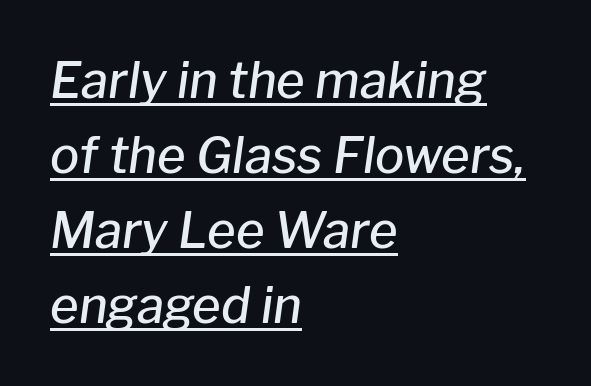
The image shows 49 px semibold type, italic (leaning right); set left-aligned, normal line spacing (1.53x), normal letter spacing, underlined; low stroke contrast and a medium x-height.
